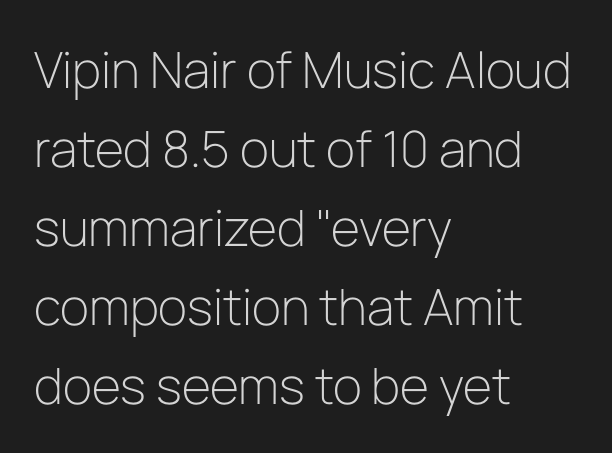
The area under the type is left untouched. This sample is left-justified, so line endings fall wherever the words run out. Caption: standard tracking, unaltered. Does the lettering tilt? It doesn't — this is upright. Each stroke keeps to a modest, everyday thickness or less.
